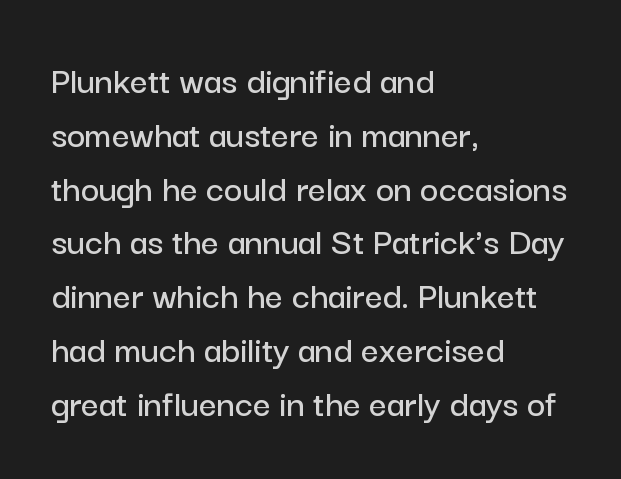
This sample uses a sans-serif face. Short note: letters normally spaced. The letters stand straight up with perfectly vertical stems. Honestly, the row spacing looks completely unremarkable.
